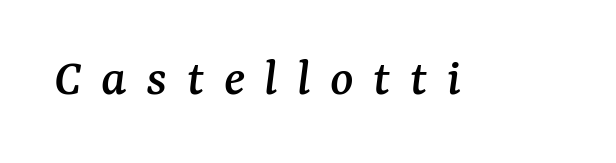
The image shows 54 px serif type, italic (leaning right); set unusually wide letter spacing (+0.36 em), not underlined; medium stroke contrast and a medium x-height.
